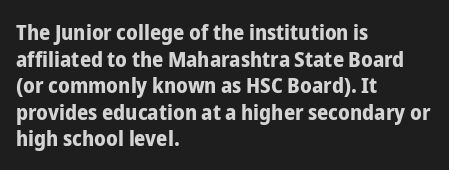
Q: Is the text bold? A: Yes.
Q: Is the text italic (slanted)? A: No, it is upright.
Q: Is the text underlined? A: No.
Q: How is the paragraph aligned? A: Left-aligned.
Q: Is the spacing between letters normal or unusually wide? A: Normal.
